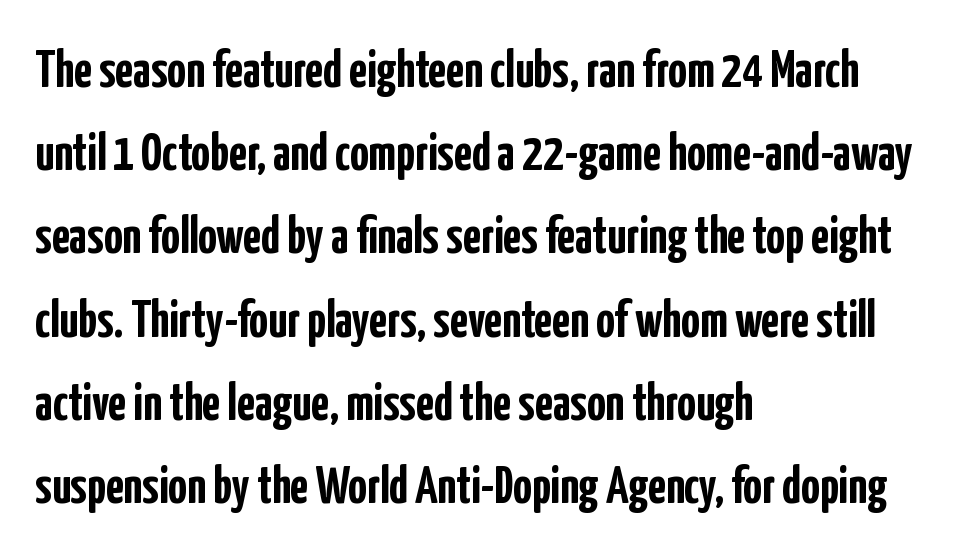
{"serif": "no", "italic": "no", "bold": "yes", "weight": "semibold", "width": "condensed", "stroke_contrast": "low", "x_height": "medium", "monospaced": "no", "underline": "no", "align": "left", "line_spacing": "normal", "line_spacing_ratio": 1.6, "letter_spacing": "normal", "letter_spacing_em": 0.0, "glyph_px": 52}
